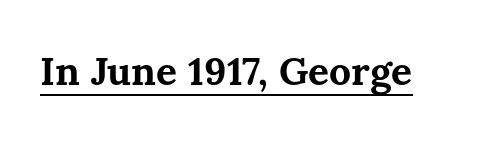
{"italic": "no", "bold": "yes", "weight": "bold", "width": "normal", "stroke_contrast": "medium", "x_height": "medium", "monospaced": "no", "underline": "yes", "letter_spacing": "normal", "letter_spacing_em": 0.0, "glyph_px": 39}
